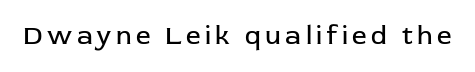
On a weight scale, this lands at 450 or below. The gap between lines stays unmarked. Notice how the stems are strictly vertical — no italics here.
